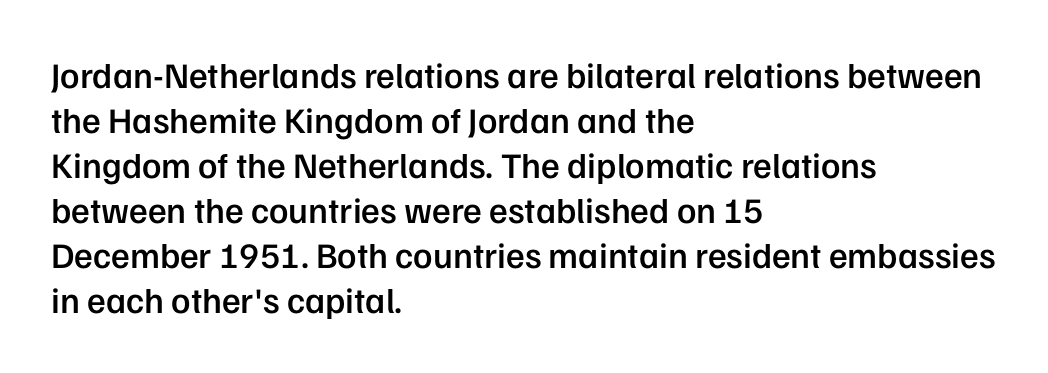
The image shows 36 px semibold sans-serif type, upright; set left-aligned, normal line spacing (1.25x), normal letter spacing, not underlined; low stroke contrast and a medium x-height.
